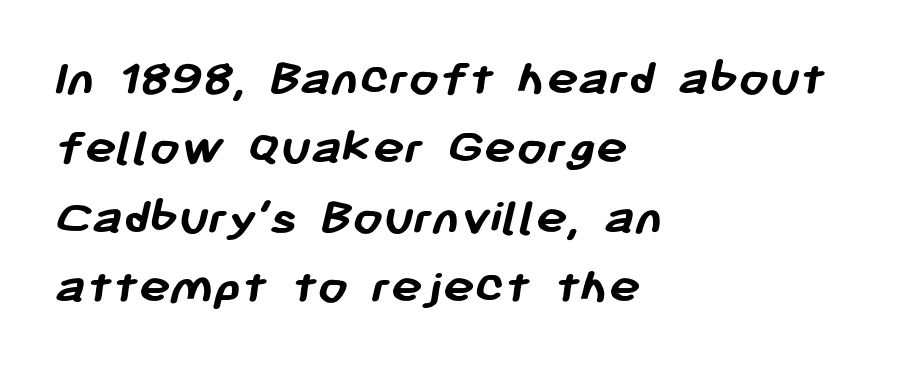
{"serif": "no", "bold": "yes", "weight": "semibold", "width": "normal", "stroke_contrast": "low", "x_height": "medium", "monospaced": "no", "underline": "no", "align": "left", "line_spacing": "normal", "line_spacing_ratio": 1.31, "letter_spacing": "normal", "letter_spacing_em": 0.0, "glyph_px": 53}
